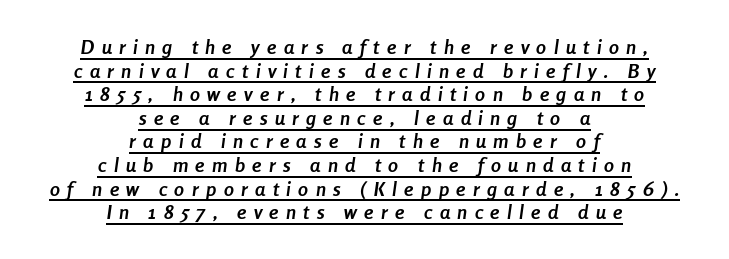
Is the type bold? Yes — the strokes are clearly thick and heavy. Compared with typical body copy, the letter spacing here is much looser. Looks like someone drew a line under every word here. A typesetter would mark this as italic. The rendering positions every line midway between the sides.
